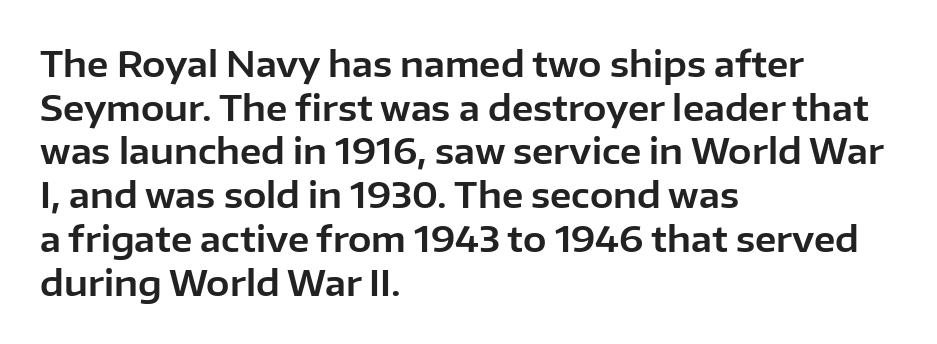
The image shows 35 px sans-serif type, upright; set left-aligned, normal line spacing (1.25x), normal letter spacing, not underlined; low stroke contrast and a medium x-height.
